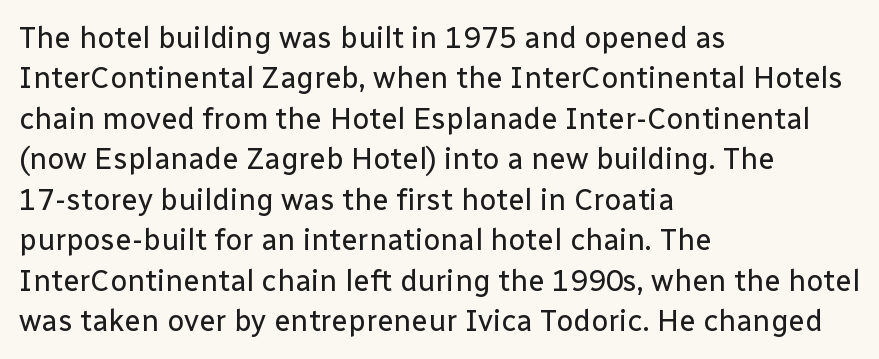
The image shows 30 px regular-weight sans-serif type, upright; set left-aligned, normal line spacing (1.35x), normal letter spacing, not underlined; low stroke contrast and a medium x-height.
